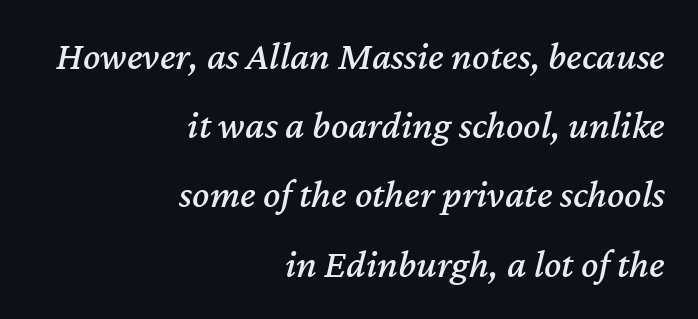
{"italic": "yes", "lean": "right", "slant_degrees": 12, "width": "normal", "stroke_contrast": "medium", "x_height": "medium", "monospaced": "no", "underline": "no", "align": "right", "line_spacing_ratio": 1.73, "letter_spacing": "normal", "letter_spacing_em": 0.0, "glyph_px": 40}
